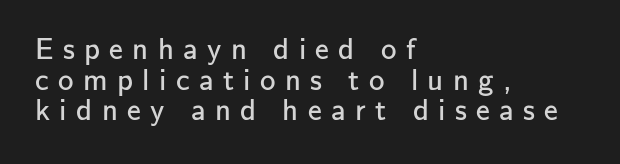
{"serif": "no", "italic": "no", "bold": "no", "weight": "regular", "width": "normal", "stroke_contrast": "low", "x_height": "small", "monospaced": "no", "underline": "no", "align": "left", "line_spacing": "tight", "line_spacing_ratio": 0.99, "letter_spacing": "wide", "letter_spacing_em": 0.3, "glyph_px": 31}
